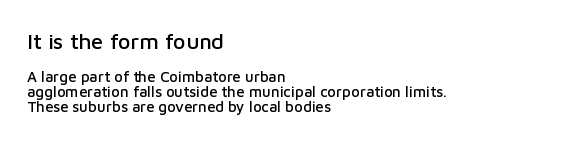
{"italic": "no", "underline": "no", "align": "left", "line_spacing": "tight", "line_spacing_ratio": 1.01, "letter_spacing": "normal", "letter_spacing_em": 0.0, "larger_block": "first", "size_ratio": 1.47, "glyph_px": 22}
